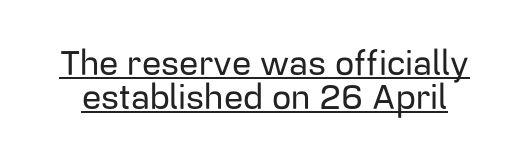
Q: Is the text italic (slanted)? A: No, it is upright.
Q: Is the typeface a serif or a sans-serif typeface? A: Sans-serif.
Q: Is the text underlined? A: Yes.
Q: Is the spacing between letters normal or unusually wide? A: Normal.
Q: Is the spacing between lines tight, normal or loose? A: Tight.
Q: Width (condensed, normal, or wide)? A: Normal.
Q: Stroke contrast? A: Low.
Q: x-height? A: Medium.
Q: Monospaced? A: No.
